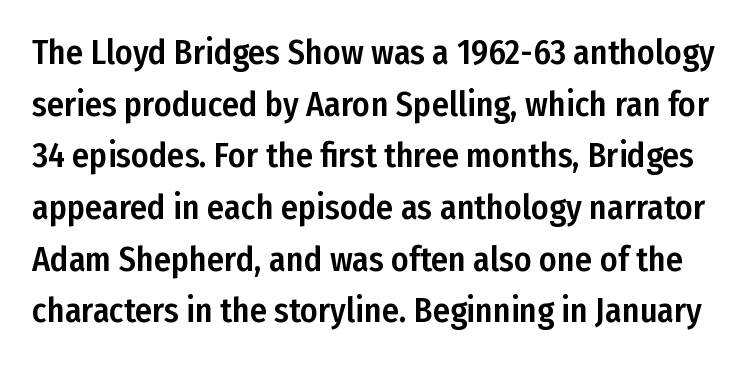
{"serif": "no", "italic": "no", "width": "condensed", "stroke_contrast": "low", "x_height": "medium", "monospaced": "no", "underline": "no", "line_spacing": "normal", "line_spacing_ratio": 1.52, "letter_spacing": "normal", "letter_spacing_em": 0.0, "glyph_px": 34}
